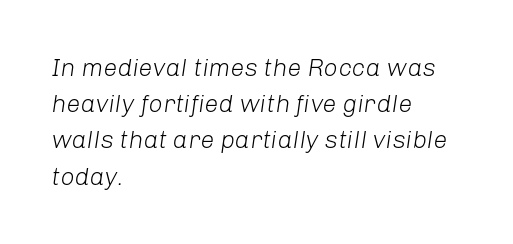
{"italic": "yes", "lean": "right", "slant_degrees": 8, "bold": "no", "underline": "no", "align": "left", "line_spacing": "normal", "line_spacing_ratio": 1.45, "letter_spacing": "normal", "letter_spacing_em": 0.0, "glyph_px": 25}
